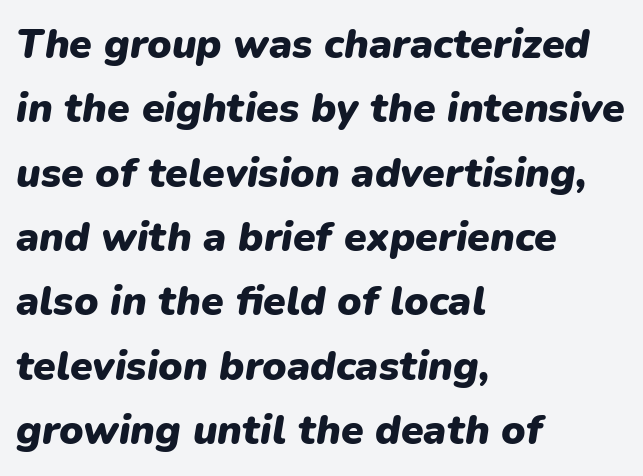
Line starts are locked; line ends wander. A typesetter would call this proportional, since set widths differ per character. The horizontal fit of the characters is conventional and even. Leading: standard. Honestly, there is no underline to notice here at all.
